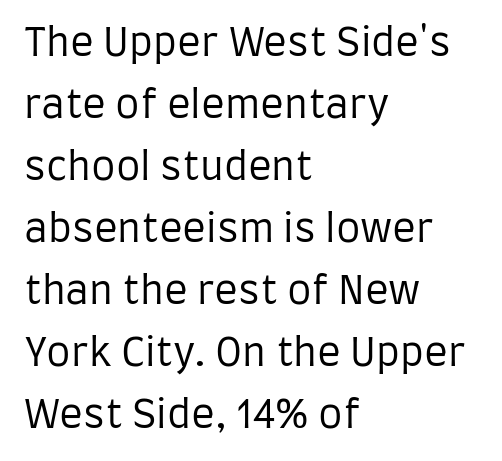
The image shows 39 px regular-weight, condensed sans-serif type, upright; set left-aligned, normal line spacing (1.59x), normal letter spacing, not underlined; low stroke contrast and a large x-height.
